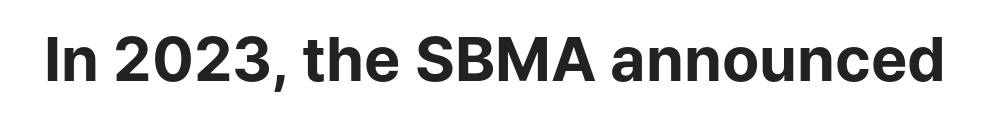
The image shows 61 px bold sans-serif type, upright; set normal letter spacing, not underlined; low stroke contrast and a medium x-height.
